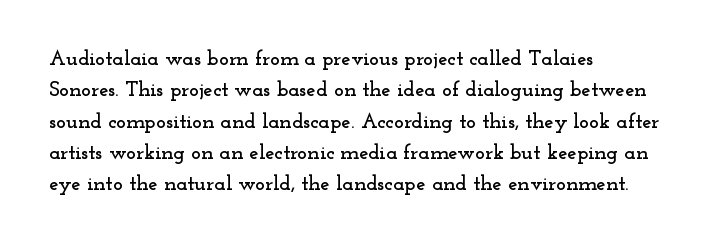
The compositor pushed each line to the left boundary. The designer left line spacing at the default. The rendering keeps characters at their native spacing. No italicization has been applied; the sample stays upright. Clear beneath every line of the passage.
